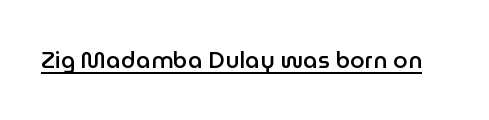
{"italic": "no", "bold": "semi", "underline": "yes", "letter_spacing": "normal", "letter_spacing_em": 0.0, "glyph_px": 23}
